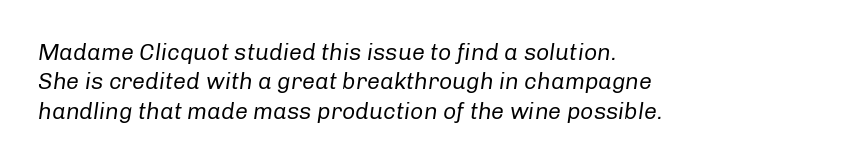
Q: Is the text bold? A: No.
Q: Is the text italic (slanted)? A: Yes, it leans right by about 8 degrees.
Q: Is the text underlined? A: No.
Q: How is the paragraph aligned? A: Left-aligned.
Q: Is the spacing between letters normal or unusually wide? A: Normal.
Q: Is the spacing between lines tight, normal or loose? A: Normal.
